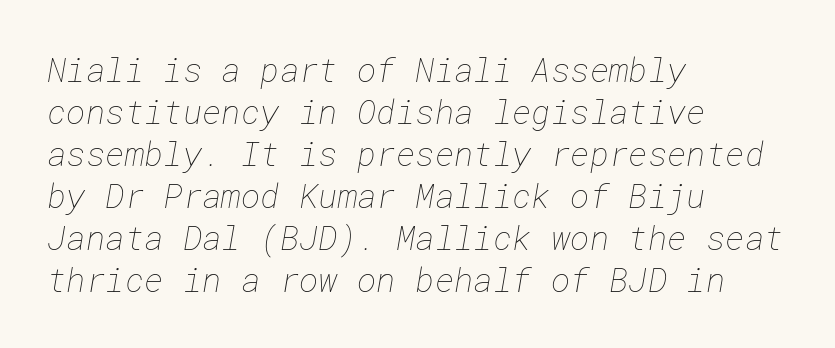
These lines stack with their left ends in a neat column. Plain, unruled lines of type. On a weight scale, this lands at 450 or below. Observe the ordinary spacing: letters are neighbours, not strangers. If you measured baseline to baseline, you'd find a middling distance.
